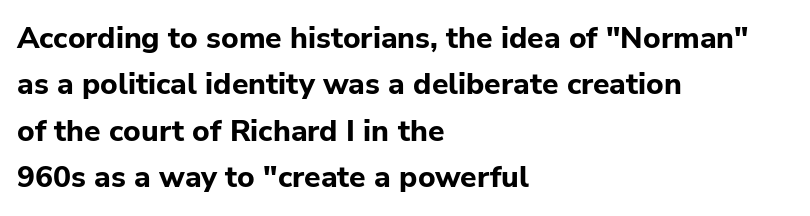
Q: Is the text bold? A: Yes.
Q: Is the text italic (slanted)? A: No, it is upright.
Q: Is the typeface a serif or a sans-serif typeface? A: Sans-serif.
Q: Is the text underlined? A: No.
Q: How is the paragraph aligned? A: Left-aligned.
Q: Is the spacing between letters normal or unusually wide? A: Normal.
Q: Is the spacing between lines tight, normal or loose? A: Normal.
Q: Width (condensed, normal, or wide)? A: Normal.
Q: Stroke contrast? A: Low.
Q: x-height? A: Medium.
Q: Monospaced? A: No.
